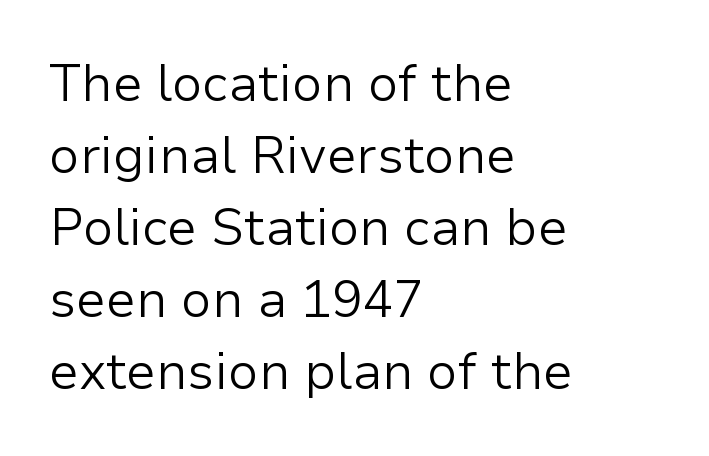
Q: Is the text bold? A: No.
Q: Is the text italic (slanted)? A: No, it is upright.
Q: Is the typeface a serif or a sans-serif typeface? A: Sans-serif.
Q: Is the text underlined? A: No.
Q: How is the paragraph aligned? A: Left-aligned.
Q: Is the spacing between letters normal or unusually wide? A: Normal.
Q: Is the spacing between lines tight, normal or loose? A: Normal.
Q: Width (condensed, normal, or wide)? A: Normal.
Q: Stroke contrast? A: Low.
Q: x-height? A: Medium.
Q: Monospaced? A: No.
